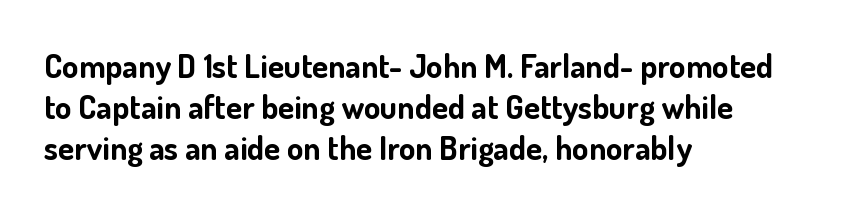
{"serif": "no", "italic": "no", "bold": "yes", "weight": "bold", "width": "normal", "stroke_contrast": "low", "x_height": "small", "monospaced": "no", "underline": "no", "align": "left", "line_spacing": "normal", "line_spacing_ratio": 1.25, "letter_spacing": "normal", "letter_spacing_em": 0.0, "glyph_px": 33}
